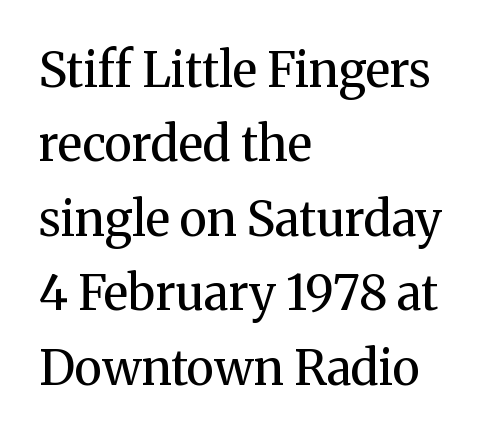
{"serif": "yes", "italic": "no", "bold": "no", "weight": "regular", "width": "normal", "stroke_contrast": "medium", "x_height": "medium", "monospaced": "no", "underline": "no", "align": "left", "line_spacing": "normal", "line_spacing_ratio": 1.55, "letter_spacing": "normal", "letter_spacing_em": 0.0, "glyph_px": 48}
